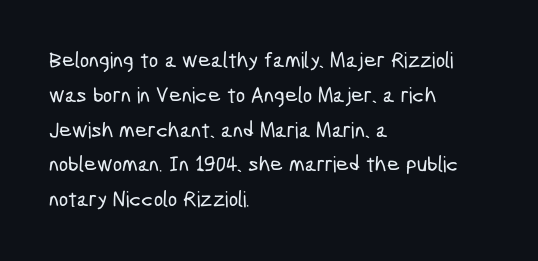
{"underline": "no", "align": "left", "line_spacing": "normal", "line_spacing_ratio": 1.58, "letter_spacing": "normal", "letter_spacing_em": 0.0, "glyph_px": 22}
